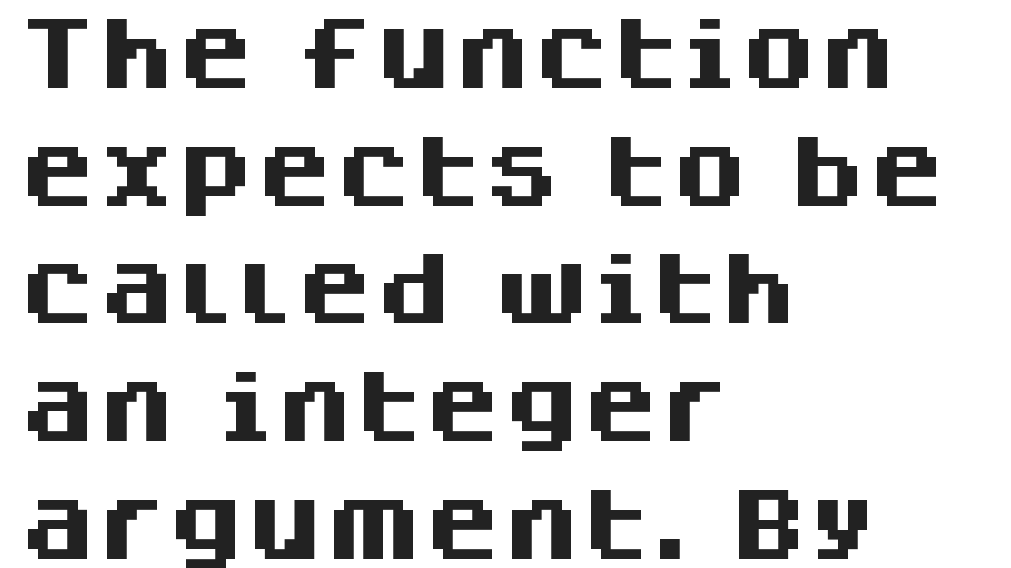
The tracking reads as untouched default to a designer's eye. The lines in this sample share a left origin and differ only in where they stop. It's the straight-up-and-down kind of type. Is this a fixed-width face? No — the glyphs have proportional, varying widths. A bare baseline throughout the passage.
